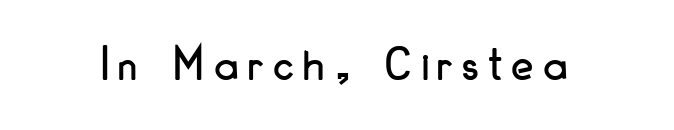
{"serif": "no", "italic": "no", "width": "condensed", "stroke_contrast": "low", "x_height": "small", "monospaced": "no", "underline": "no", "letter_spacing": "wide", "letter_spacing_em": 0.2, "glyph_px": 50}
